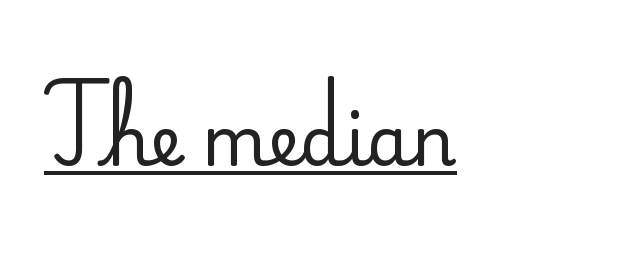
The type is set solid horizontally, with unmodified tracking. Check where the strokes stop: tiny serifs finish them off. Think of a printed novel: that variable character pitch is what you see here. Where is the straight margin? On the left. The axis of the letterforms is exactly vertical.
